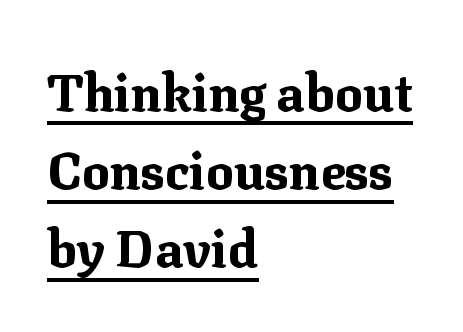
{"serif": "yes", "italic": "no", "bold": "yes", "weight": "bold", "width": "normal", "stroke_contrast": "medium", "x_height": "medium", "monospaced": "no", "underline": "yes", "align": "left", "line_spacing": "normal", "line_spacing_ratio": 1.53, "letter_spacing": "normal", "letter_spacing_em": 0.0, "glyph_px": 51}
